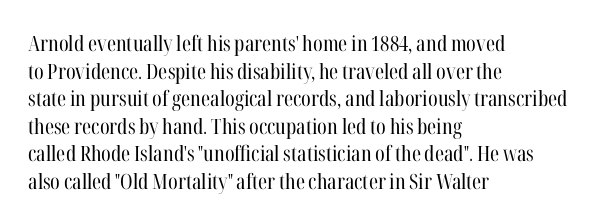
Teacher's note: observe the even left margin — that is flush-left alignment. The line texture is even and compact thanks to regular tracking. The lettering stays uniformly vertical, giving the passage a roman look. The baseline area is clear.
